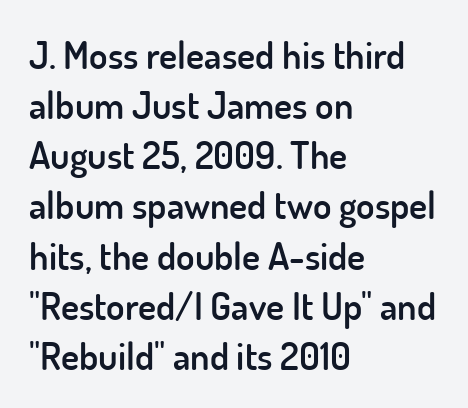
Beneath every word, the page is bare. Unlike a traditional serif, this face leaves its strokes unadorned. The setting favours the left margin, as ordinary paragraphs usually do. It's the straight-up-and-down kind of type. Honestly, the letter spacing is just normal — you wouldn't notice it. A bit beefed up — I'd call it semibold rather than bold.
